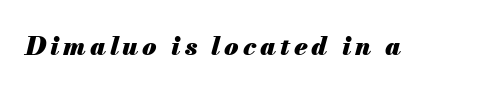
{"italic": "yes", "lean": "right", "slant_degrees": 13, "bold": "yes", "underline": "no", "glyph_px": 26}
